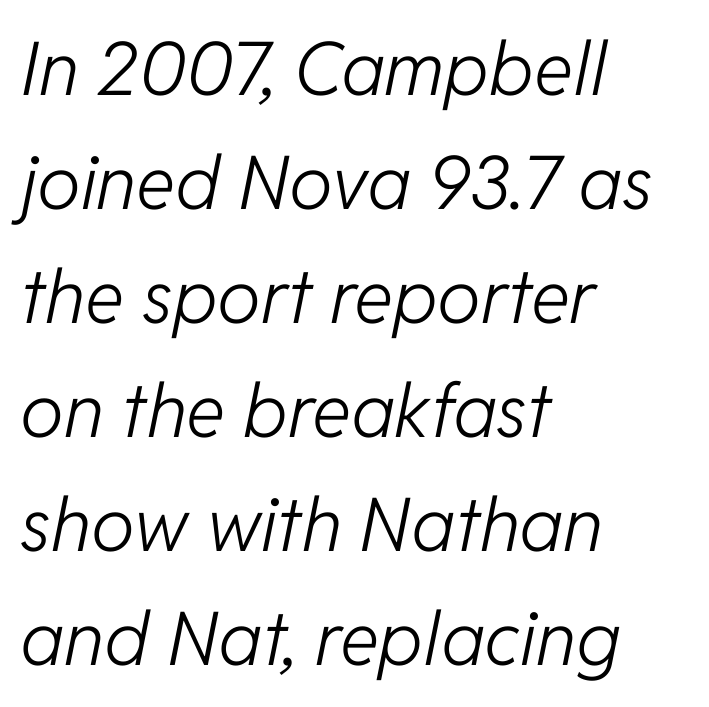
The image shows 74 px light type, italic (leaning right); set left-aligned, normal line spacing (1.54x), normal letter spacing, not underlined; low stroke contrast and a medium x-height.
